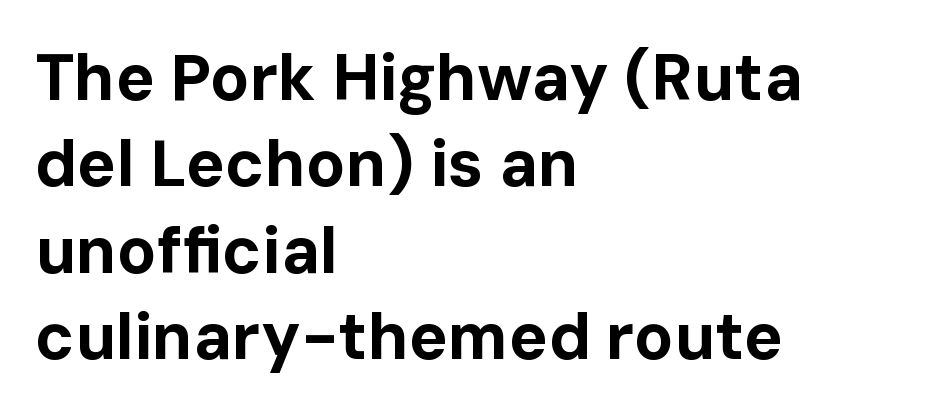
The image shows 65 px bold sans-serif type, upright; set left-aligned, normal line spacing (1.33x), normal letter spacing, not underlined; low stroke contrast and a medium x-height.
